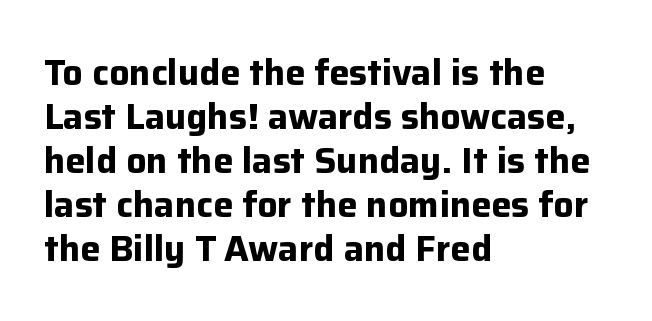
Every letter is thick-stroked: bold, no question. Visually the block forms a straight wall on the left and a jagged coastline on the right. Posture: vertical. The passage shown is typed in a proportional face where columns would drift. Look at the tracking — it's just the regular setting, nothing added.
